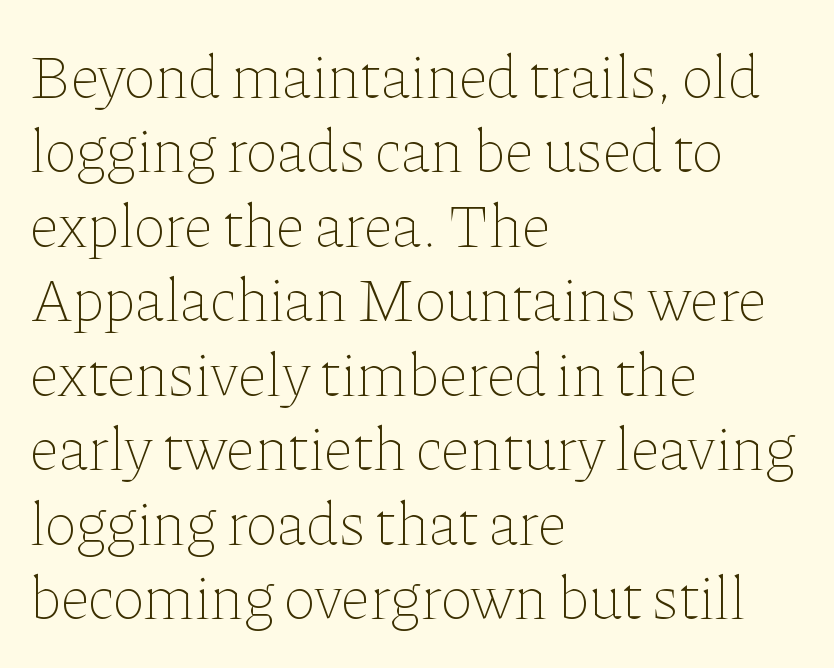
Q: Is the text bold? A: No.
Q: Is the text italic (slanted)? A: No, it is upright.
Q: Is the text underlined? A: No.
Q: How is the paragraph aligned? A: Left-aligned.
Q: Is the spacing between letters normal or unusually wide? A: Normal.
Q: Width (condensed, normal, or wide)? A: Normal.
Q: Stroke contrast? A: Low.
Q: x-height? A: Medium.
Q: Monospaced? A: No.
